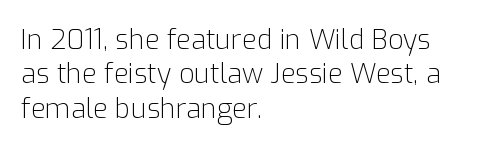
The image shows 27 px text type, upright; set left-aligned, normal line spacing (1.27x), normal letter spacing, not underlined.
